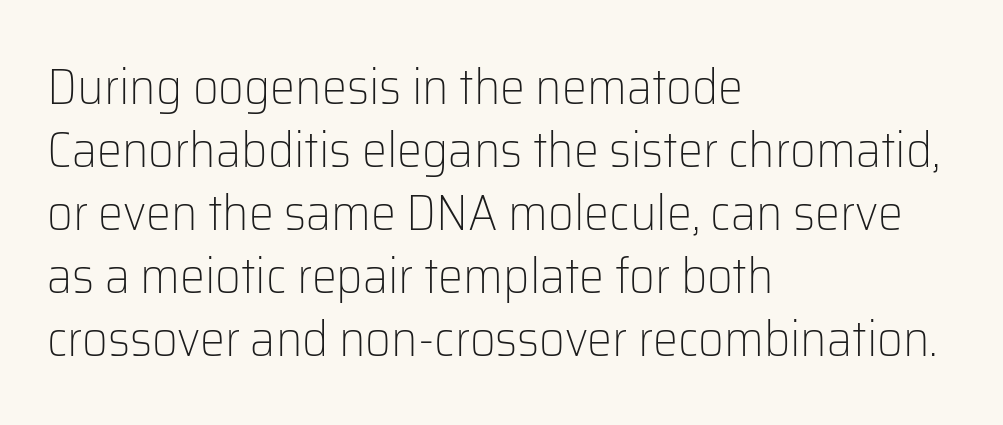
Weight: not bold — regular or lighter. The passage shown is typeset with a sans-serif family. Reading down the column, the eye jumps a familiar distance to each next line. Underline: absent. The typesetter chose a ragged-right arrangement here. These lines are rendered in a variable-pitch font.
